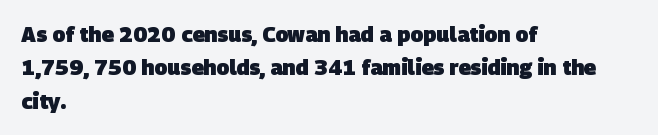
The image shows 21 px bold type; set left-aligned, normal line spacing (1.59x), normal letter spacing, not underlined.
